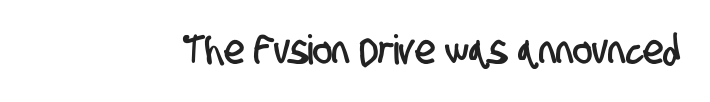
{"serif": "no", "width": "condensed", "stroke_contrast": "low", "x_height": "large", "monospaced": "no", "underline": "no", "letter_spacing": "normal", "letter_spacing_em": 0.0, "glyph_px": 41}
